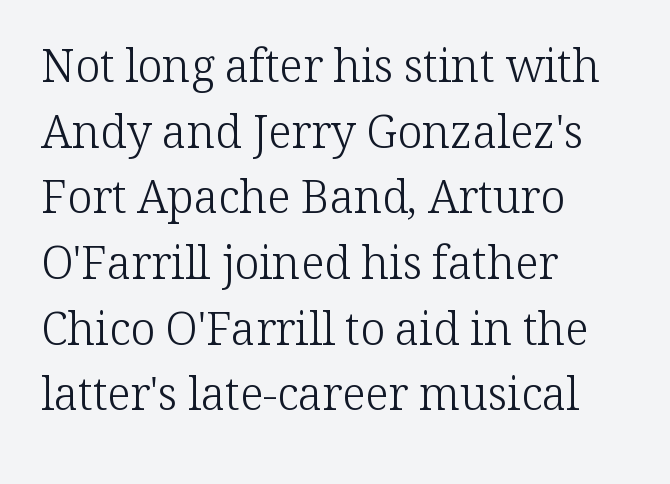
The image shows 45 px light serif type, upright; set left-aligned, normal line spacing (1.46x), normal letter spacing, not underlined; low stroke contrast and a medium x-height.
